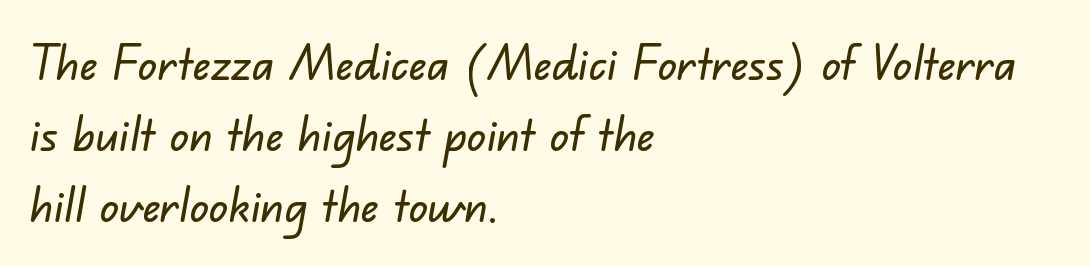
{"serif": "no", "width": "normal", "stroke_contrast": "low", "x_height": "small", "monospaced": "no", "underline": "no", "align": "left", "line_spacing": "normal", "line_spacing_ratio": 1.48, "letter_spacing": "normal", "letter_spacing_em": 0.0, "glyph_px": 48}
